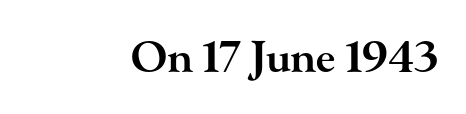
{"serif": "yes", "italic": "no", "bold": "semi", "weight": "semibold", "width": "wide", "stroke_contrast": "high", "x_height": "small", "monospaced": "no", "underline": "no", "letter_spacing": "normal", "letter_spacing_em": 0.0, "glyph_px": 43}
